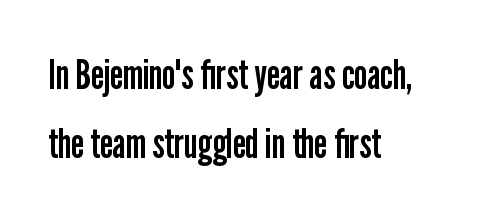
{"serif": "no", "italic": "no", "bold": "no", "weight": "regular", "width": "condensed", "stroke_contrast": "low", "x_height": "medium", "monospaced": "no", "underline": "no", "align": "left", "line_spacing": "normal", "line_spacing_ratio": 1.64, "letter_spacing": "normal", "letter_spacing_em": 0.0, "glyph_px": 42}
